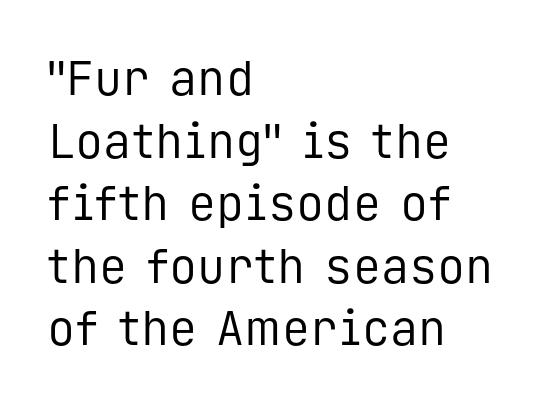
Short and long lines alike share a common starting point at left. Leading matches the norm, producing a regular column. Check where the strokes stop: nothing finishes them off — pure sans. Default kerning and tracking; the words read as compact shapes. Heaviness? Minimal to ordinary, like unemphasized prose. Notice how the stems are strictly vertical — no italics here.
